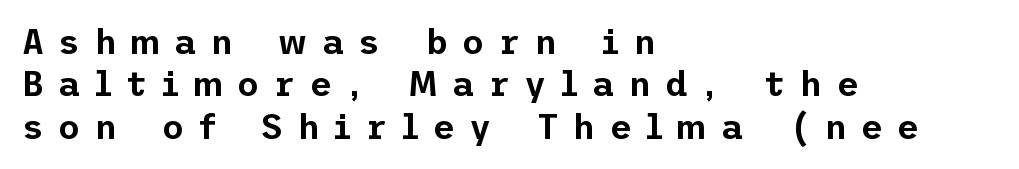
The image shows 34 px sans-serif type, upright; set left-aligned, normal line spacing (1.25x), unusually wide letter spacing (+0.42 em), not underlined; low stroke contrast and a medium x-height.
